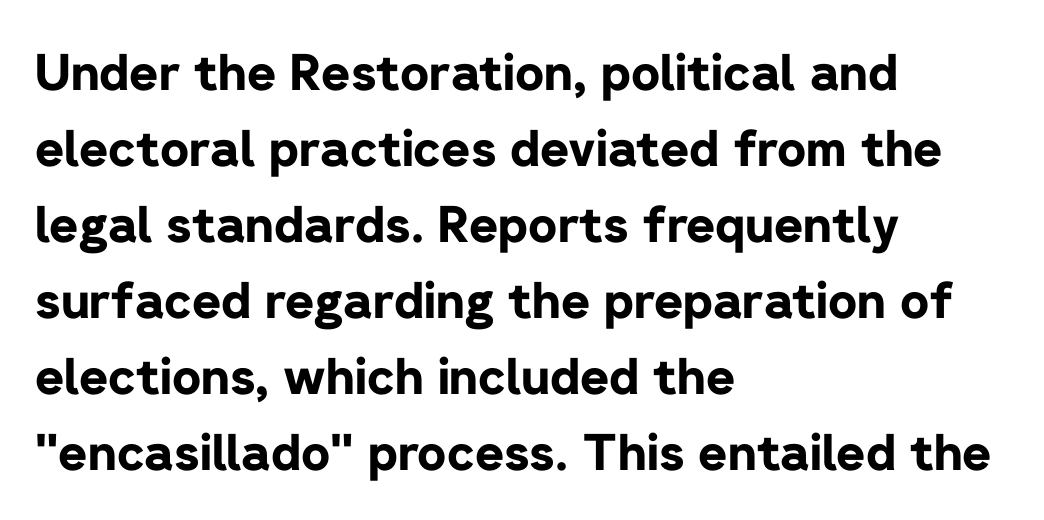
The image shows 50 px bold sans-serif type, upright; set left-aligned, normal line spacing (1.52x), normal letter spacing, not underlined; low stroke contrast and a medium x-height.
